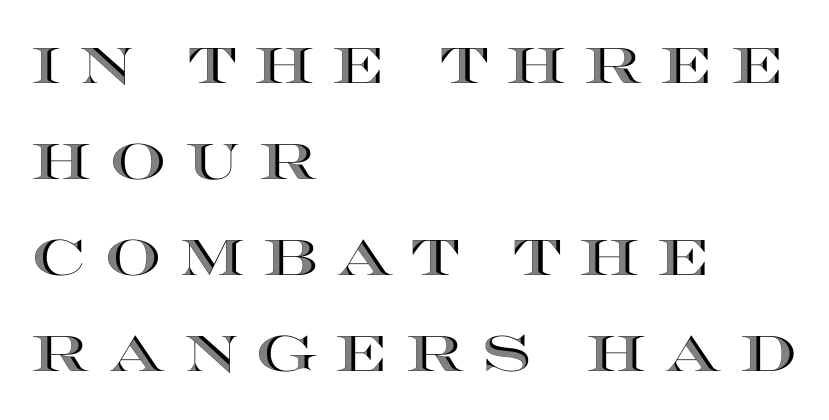
Q: Is the text italic (slanted)? A: No, it is upright.
Q: Is the text underlined? A: No.
Q: How is the paragraph aligned? A: Left-aligned.
Q: Is the spacing between letters normal or unusually wide? A: Unusually wide.
Q: Is the spacing between lines tight, normal or loose? A: Loose.
Q: Width (condensed, normal, or wide)? A: Wide.
Q: x-height? A: Large.
Q: Monospaced? A: No.
